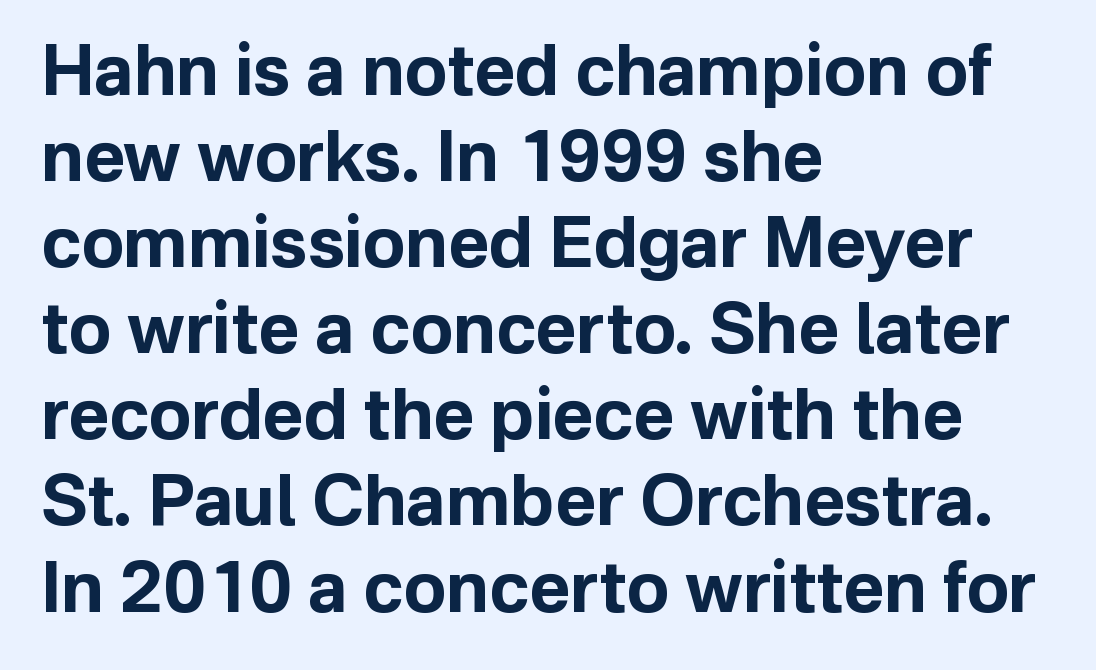
{"serif": "no", "italic": "no", "bold": "yes", "weight": "bold", "width": "normal", "stroke_contrast": "low", "x_height": "medium", "monospaced": "no", "underline": "no", "align": "left", "line_spacing_ratio": 1.23, "letter_spacing": "normal", "letter_spacing_em": 0.0, "glyph_px": 70}
